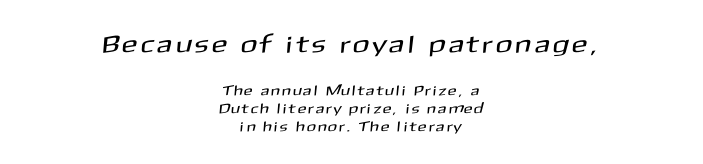
The image shows 25 px text type; set centered, normal line spacing (1.31x), unusually wide letter spacing (+0.2 em), not underlined; the first (top) block is 1.79x larger.
